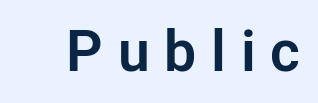
Spacing verdict: proportional, widths tailored to each character. The type is letterspaced generously, with wide tracking. A bare baseline throughout the passage. Italic? Not at all — the glyphs are vertical. Each letter's strokes conclude bluntly, with no projecting serifs.
